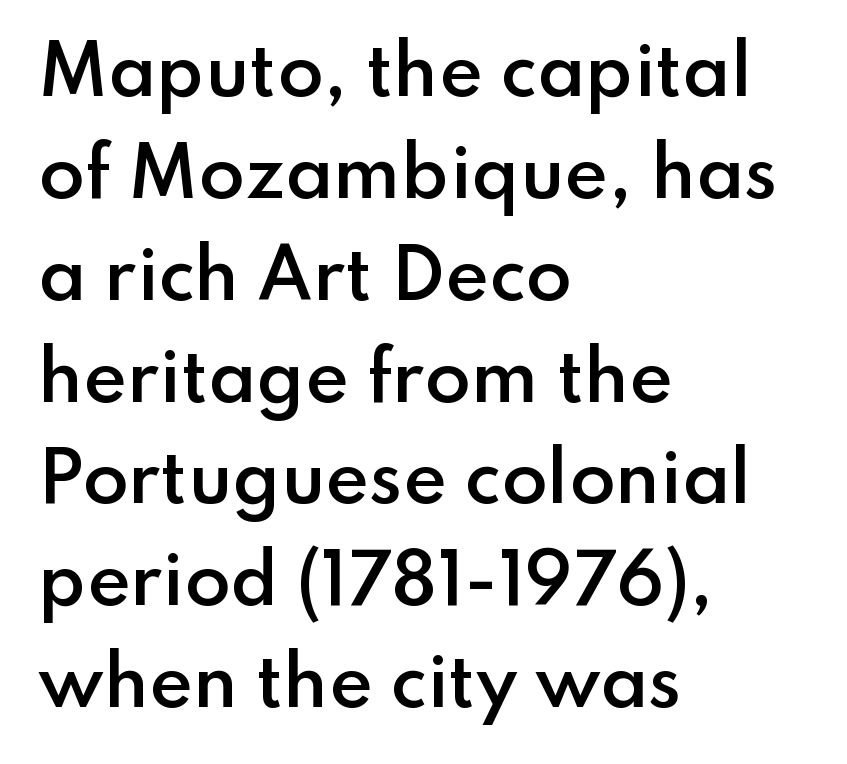
The image shows 67 px semibold sans-serif type, upright; set left-aligned, normal line spacing (1.52x), normal letter spacing, not underlined; low stroke contrast and a small x-height.
